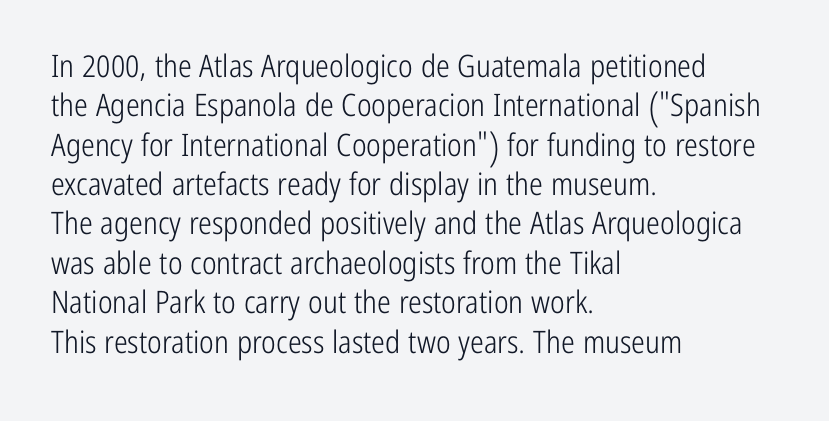
The image shows 31 px light, condensed sans-serif type, upright; set left-aligned, normal line spacing (1.27x), normal letter spacing, not underlined; low stroke contrast and a medium x-height.
